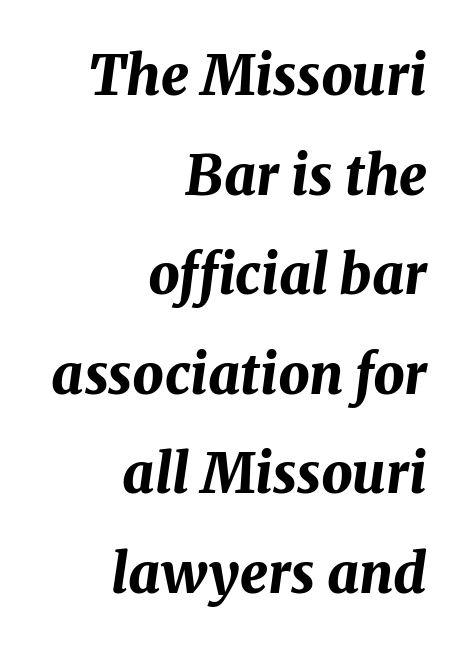
Q: Is the text bold? A: Yes.
Q: Is the text italic (slanted)? A: Yes, it leans right by about 8 degrees.
Q: Is the text underlined? A: No.
Q: How is the paragraph aligned? A: Right-aligned.
Q: Is the spacing between letters normal or unusually wide? A: Normal.
Q: Width (condensed, normal, or wide)? A: Normal.
Q: Stroke contrast? A: Medium.
Q: x-height? A: Medium.
Q: Monospaced? A: No.
